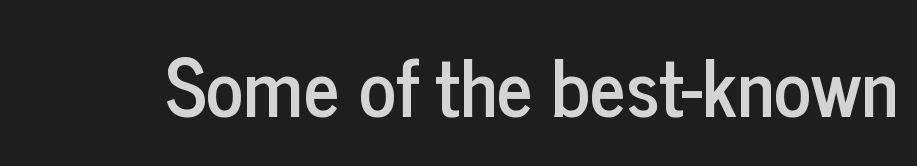
{"serif": "no", "italic": "no", "width": "condensed", "stroke_contrast": "low", "x_height": "medium", "monospaced": "no", "underline": "no", "letter_spacing": "normal", "letter_spacing_em": 0.0, "glyph_px": 78}
